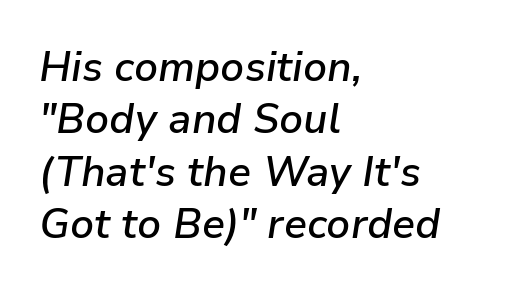
Summary of vertical rhythm: regular, with standard interline spacing. Check the space under the baseline: it is left empty. Left-aligned paragraph, ragged on the right. The letters are slanted; this is an italic face.
